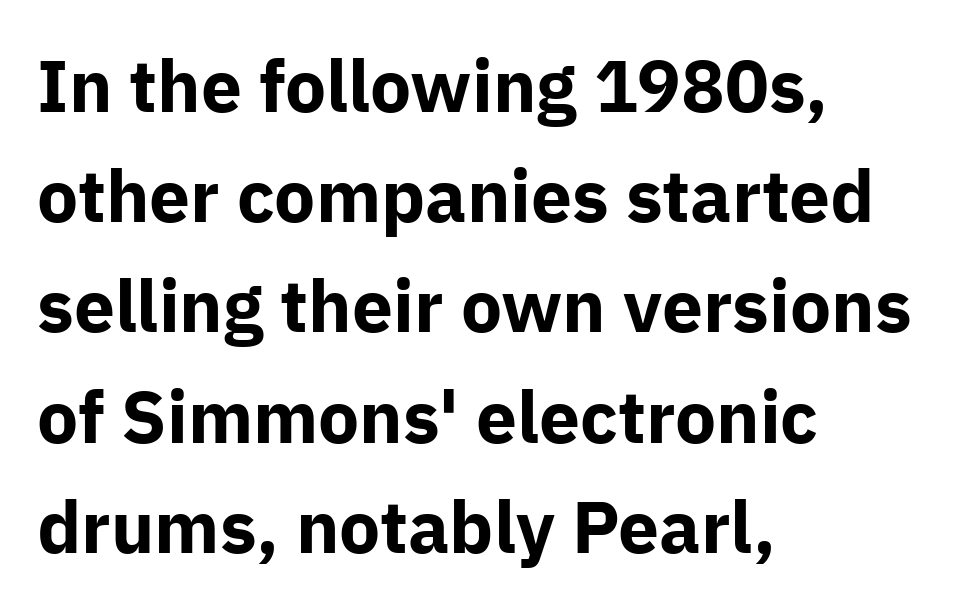
The image shows 73 px bold sans-serif type, upright; set left-aligned, normal line spacing (1.51x), normal letter spacing, not underlined; low stroke contrast and a medium x-height.
